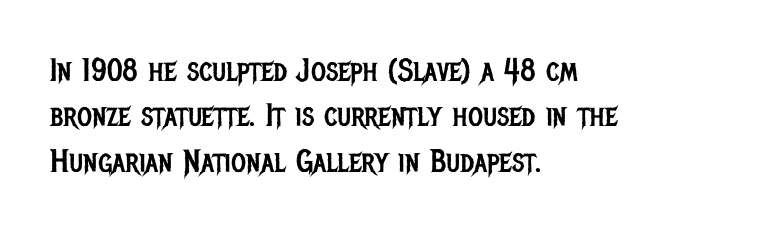
The image shows 32 px regular-weight, condensed sans-serif type, upright; set left-aligned, normal line spacing (1.42x), normal letter spacing, not underlined; low stroke contrast and a large x-height.
